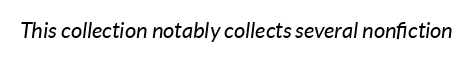
Quick note: italic. The strip under each line holds only bare page. Heft: none added — not bold. Does extra space separate the letters? No, they use regular spacing.
